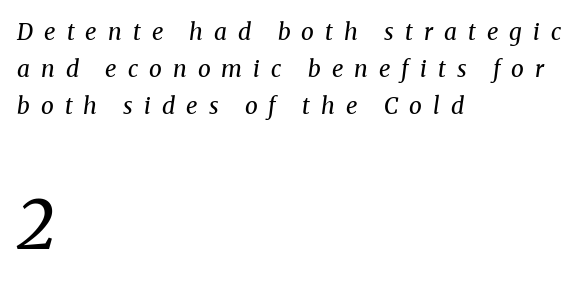
The image shows 68 px regular-weight serif type, italic (leaning right); set left-aligned, normal line spacing (1.6x), unusually wide letter spacing (+0.48 em), not underlined; the second (bottom) block is 2.96x larger; medium stroke contrast and a medium x-height.
